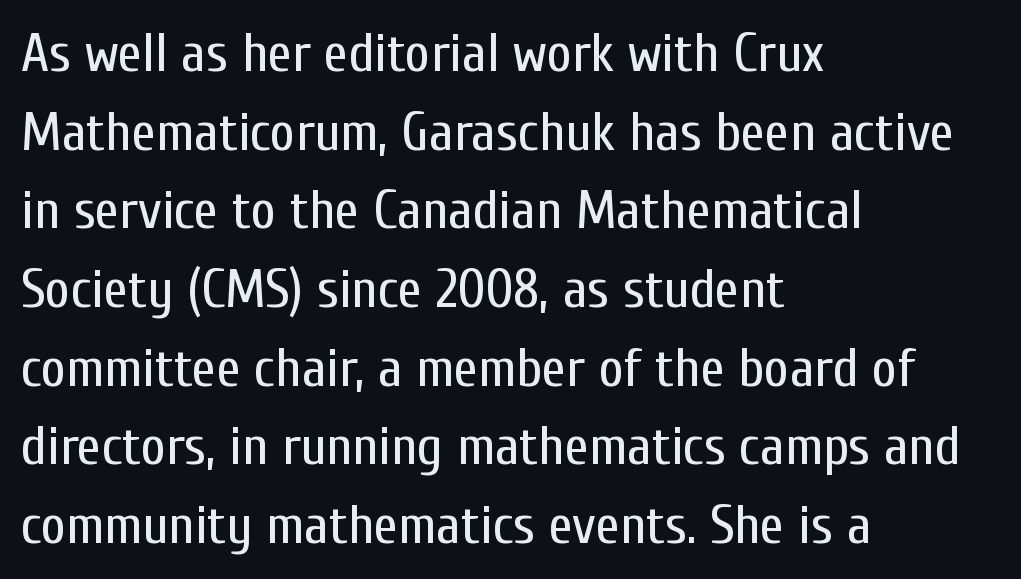
Leading matches the norm, producing a regular column. A student would call this left alignment; a typographer would say flush left, rag right. Heaviness? Minimal to ordinary, like unemphasized prose. The typography opts for an upright posture over an oblique one. Descenders are the only things crossing below the line. Letterform terminals end flat and unadorned throughout the passage.
